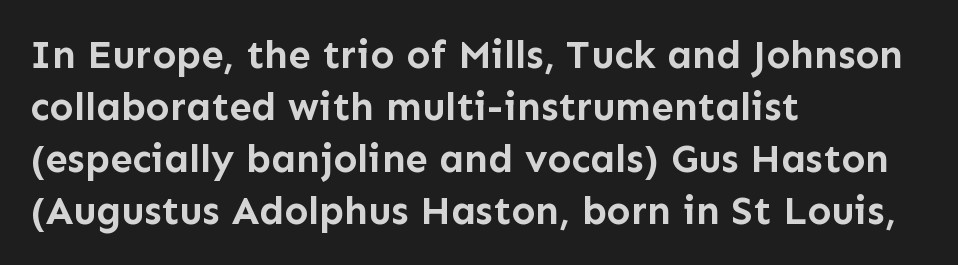
{"serif": "no", "italic": "no", "bold": "yes", "weight": "semibold", "width": "normal", "stroke_contrast": "low", "x_height": "medium", "monospaced": "no", "underline": "no", "align": "left", "line_spacing": "normal", "line_spacing_ratio": 1.3, "letter_spacing": "normal", "letter_spacing_em": 0.0, "glyph_px": 40}
